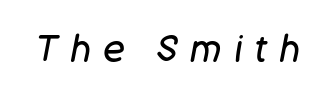
{"italic": "yes", "lean": "right", "slant_degrees": 11, "bold": "no", "weight": "regular", "width": "normal", "stroke_contrast": "low", "x_height": "large", "monospaced": "no", "underline": "no", "letter_spacing": "wide", "letter_spacing_em": 0.34, "glyph_px": 36}
